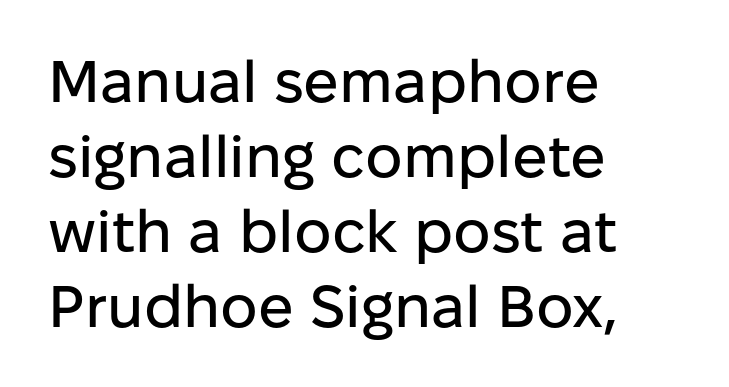
The image shows 59 px sans-serif type, upright; set left-aligned, normal line spacing (1.27x), normal letter spacing, not underlined; low stroke contrast and a medium x-height.
